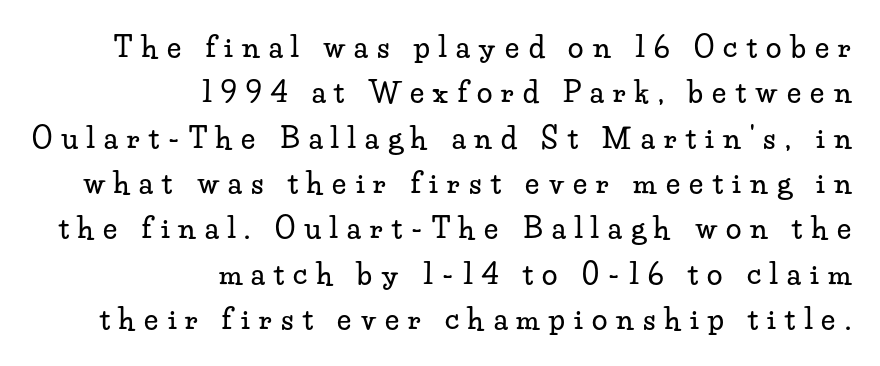
Decoration check: the copy has no underline. The passage shown is typed in a proportional face where columns would drift. Evenly set lines give the paragraph a standard silhouette. Posture: straight, roman, zero tilt. The letterforms stand isolated, each surrounded by extra space. The font family rendered here belongs to the serif group.
